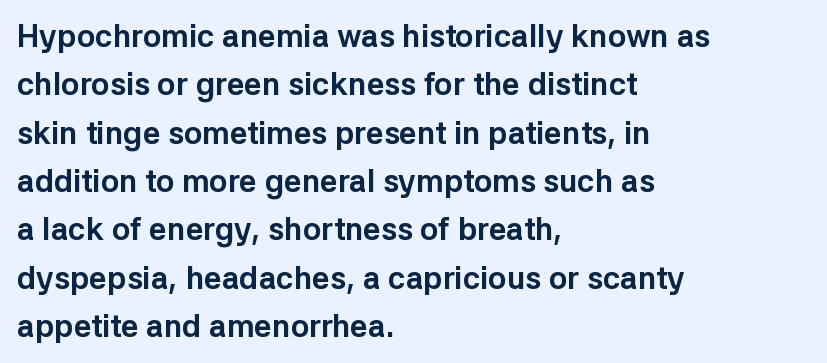
Q: Is the text bold? A: Yes.
Q: Is the text italic (slanted)? A: No, it is upright.
Q: Is the typeface a serif or a sans-serif typeface? A: Sans-serif.
Q: Is the text underlined? A: No.
Q: How is the paragraph aligned? A: Left-aligned.
Q: Is the spacing between letters normal or unusually wide? A: Normal.
Q: Is the spacing between lines tight, normal or loose? A: Normal.
Q: Width (condensed, normal, or wide)? A: Normal.
Q: Stroke contrast? A: Low.
Q: x-height? A: Medium.
Q: Monospaced? A: No.
